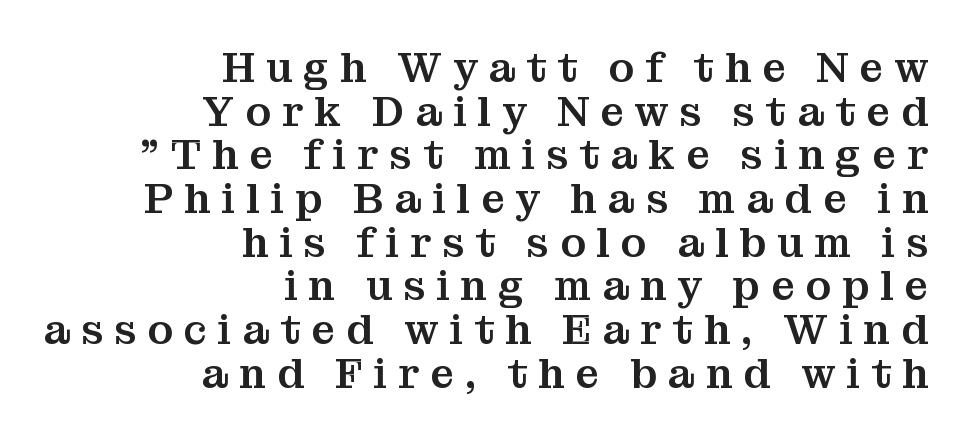
{"serif": "yes", "italic": "no", "width": "normal", "stroke_contrast": "medium", "x_height": "medium", "monospaced": "no", "underline": "no", "align": "right", "line_spacing": "tight", "line_spacing_ratio": 1.04, "letter_spacing": "wide", "letter_spacing_em": 0.26, "glyph_px": 42}
